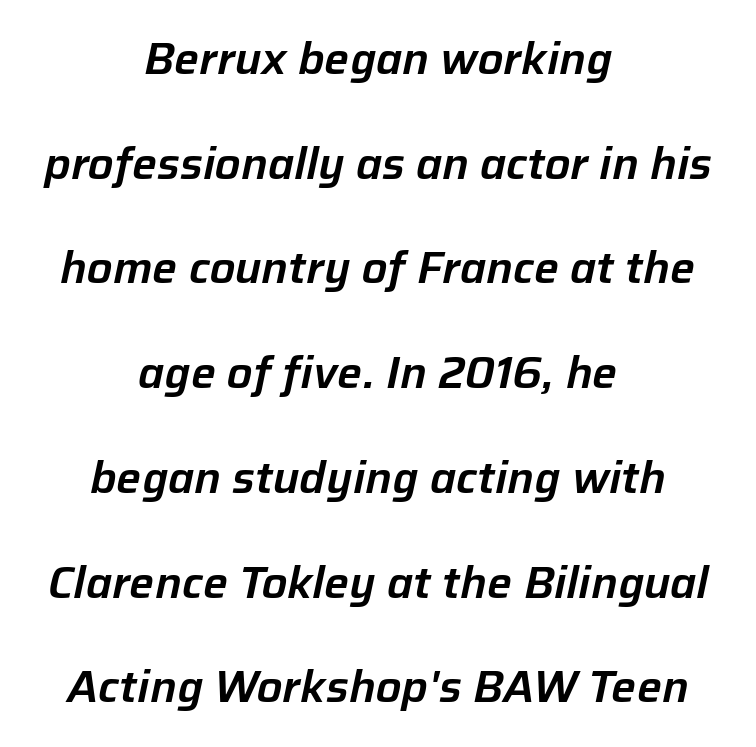
Q: Is the text italic (slanted)? A: Yes, it leans right by about 12 degrees.
Q: Is the text underlined? A: No.
Q: How is the paragraph aligned? A: Centered.
Q: Is the spacing between letters normal or unusually wide? A: Normal.
Q: Is the spacing between lines tight, normal or loose? A: Loose.
Q: Width (condensed, normal, or wide)? A: Normal.
Q: Stroke contrast? A: Low.
Q: x-height? A: Medium.
Q: Monospaced? A: No.
